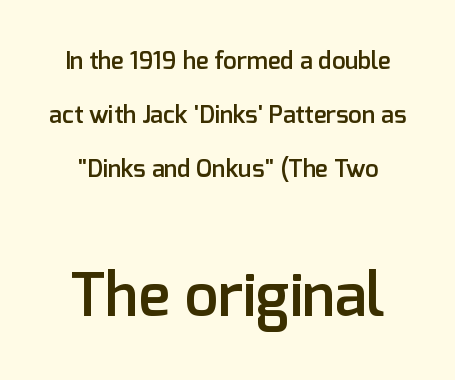
The image shows 60 px semibold sans-serif type, upright; set loose line spacing (2.26x), normal letter spacing, not underlined; the second (bottom) block is 2.5x larger; low stroke contrast and a medium x-height.
